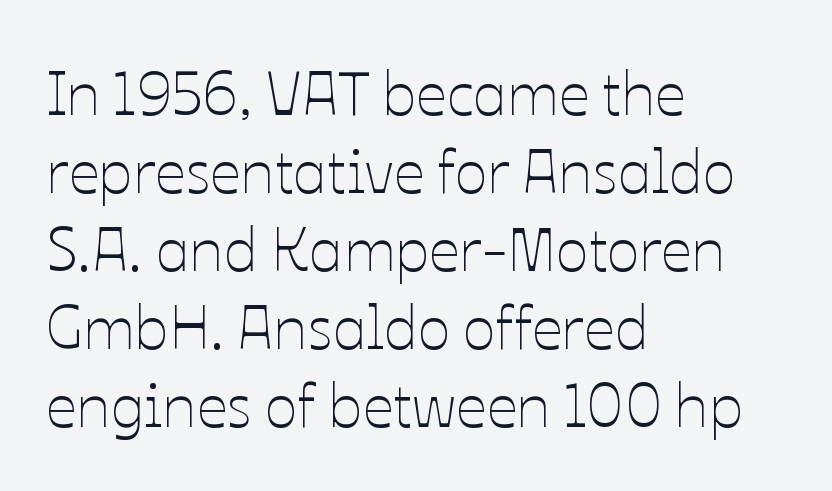
If you drew a ruler down the left edge, every line would touch it. Unmarked baselines from the first word to the last. The rendering uses natural spacing where letterforms have individual widths. In terms of letterspacing, this is plain default setting. Weight: regular or lighter. Does the lettering tilt? It doesn't — this is upright.
